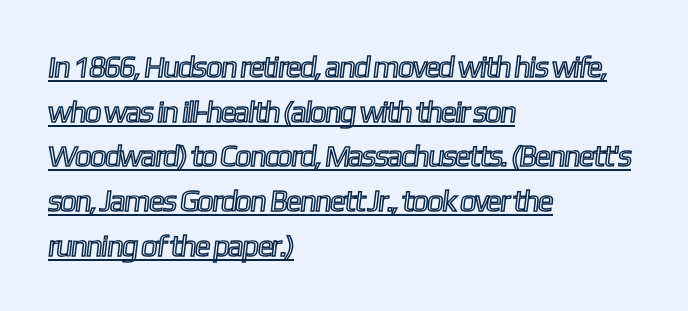
{"width": "condensed", "x_height": "medium", "monospaced": "no", "underline": "yes", "align": "left", "line_spacing": "normal", "line_spacing_ratio": 1.49, "letter_spacing": "normal", "letter_spacing_em": 0.0, "glyph_px": 30}
